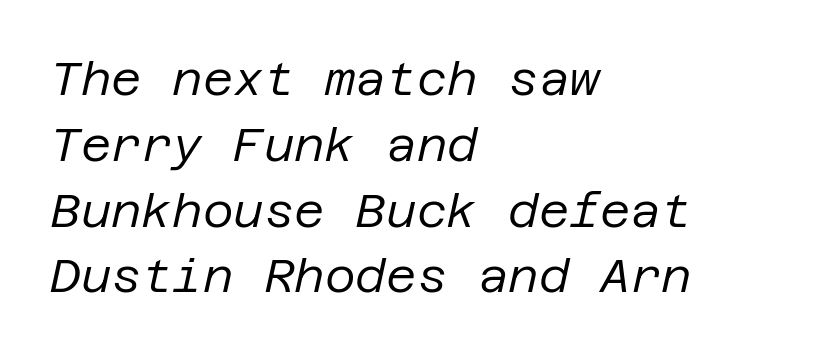
The image shows 47 px regular-weight type, italic (leaning right); set left-aligned, normal line spacing (1.4x), normal letter spacing, not underlined; low stroke contrast and a large x-height.
